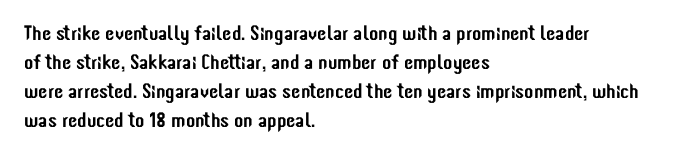
{"italic": "no", "underline": "no", "align": "left", "line_spacing": "normal", "line_spacing_ratio": 1.38, "letter_spacing": "normal", "letter_spacing_em": 0.0, "glyph_px": 21}
